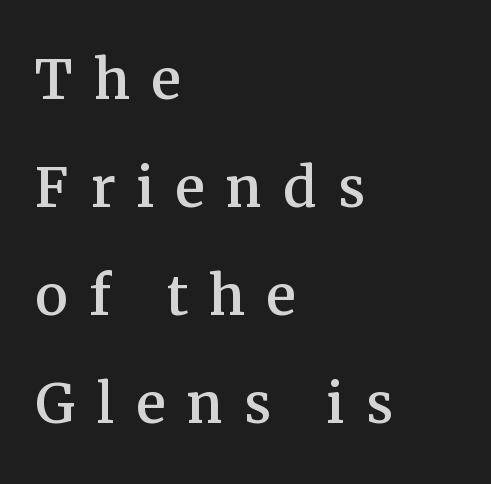
{"serif": "yes", "italic": "no", "width": "normal", "stroke_contrast": "medium", "x_height": "medium", "monospaced": "no", "underline": "no", "align": "left", "line_spacing": "normal", "line_spacing_ratio": 1.46, "letter_spacing": "wide", "letter_spacing_em": 0.28, "glyph_px": 74}
